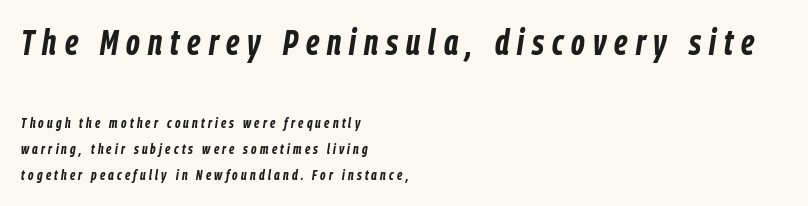
Q: Is the text bold? A: Yes.
Q: Is the text italic (slanted)? A: Yes, it leans right by about 9 degrees.
Q: Is the text underlined? A: No.
Q: How is the paragraph aligned? A: Left-aligned.
Q: Is the spacing between letters normal or unusually wide? A: Unusually wide.
Q: Which block of text is set in a larger size, the first (top) or the second (bottom)? A: The first (top) one.
Q: Width (condensed, normal, or wide)? A: Condensed.
Q: Stroke contrast? A: Low.
Q: x-height? A: Medium.
Q: Monospaced? A: No.
